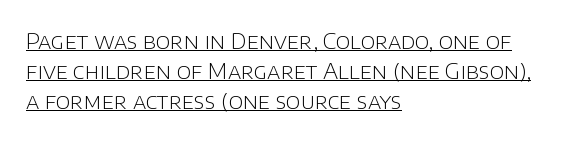
The image shows 22 px text type, upright; set left-aligned, normal line spacing (1.37x), normal letter spacing, underlined.
